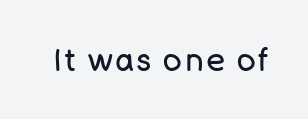
{"serif": "no", "italic": "no", "bold": "no", "weight": "regular", "width": "normal", "stroke_contrast": "low", "x_height": "large", "monospaced": "no", "underline": "no", "glyph_px": 31}
